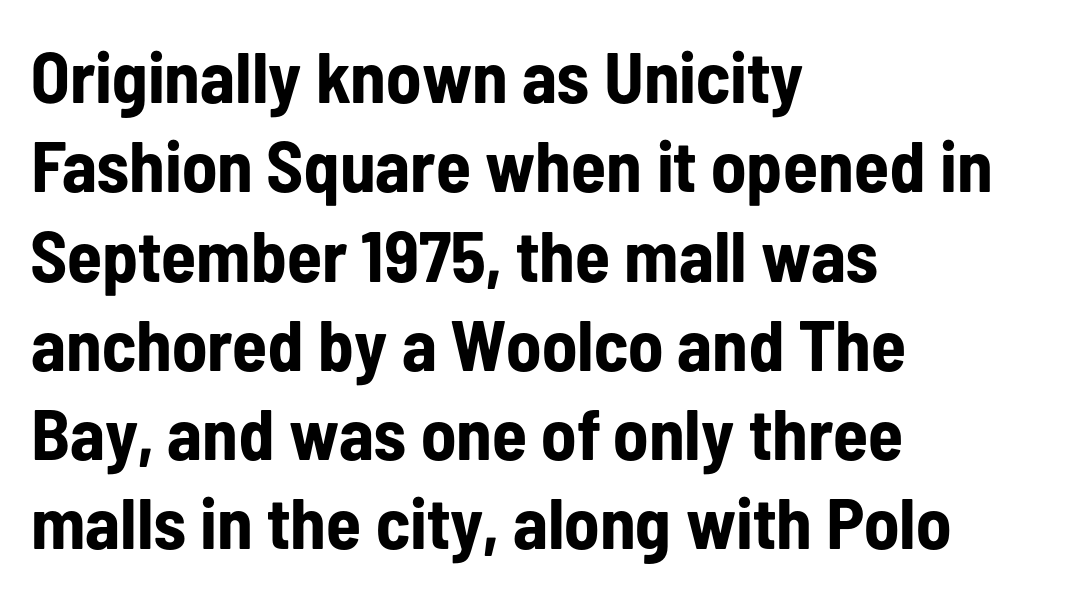
The image shows 72 px bold, condensed sans-serif type, upright; set left-aligned, line spacing 1.24x, normal letter spacing, not underlined; low stroke contrast and a medium x-height.
